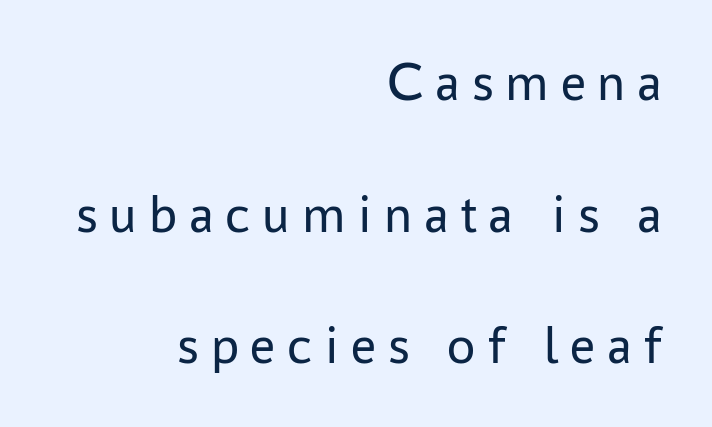
The image shows 56 px regular-weight sans-serif type, upright; set right-aligned, loose line spacing (2.35x), unusually wide letter spacing (+0.21 em), not underlined; low stroke contrast and a medium x-height.
